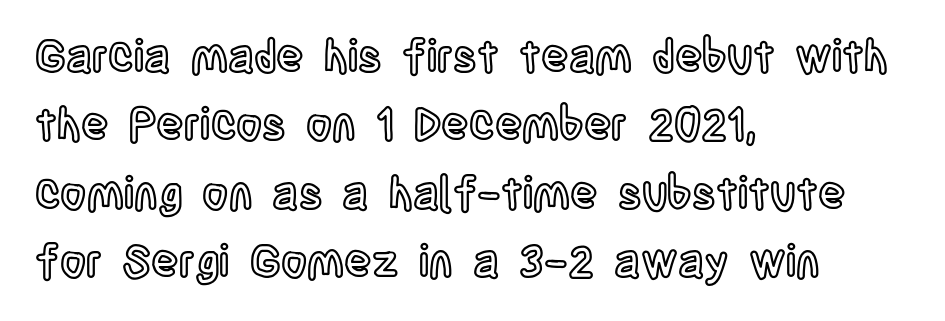
The letters advance in unequal steps, a hallmark of proportional type. These lines are set flush left with a ragged right edge. What's the leading like? Ordinary, nothing unusual. If you drew a line through each stem, it would be perfectly vertical. Compared with typical body copy, the letter spacing here is the same. Any mark beneath the type? The region is blank.
